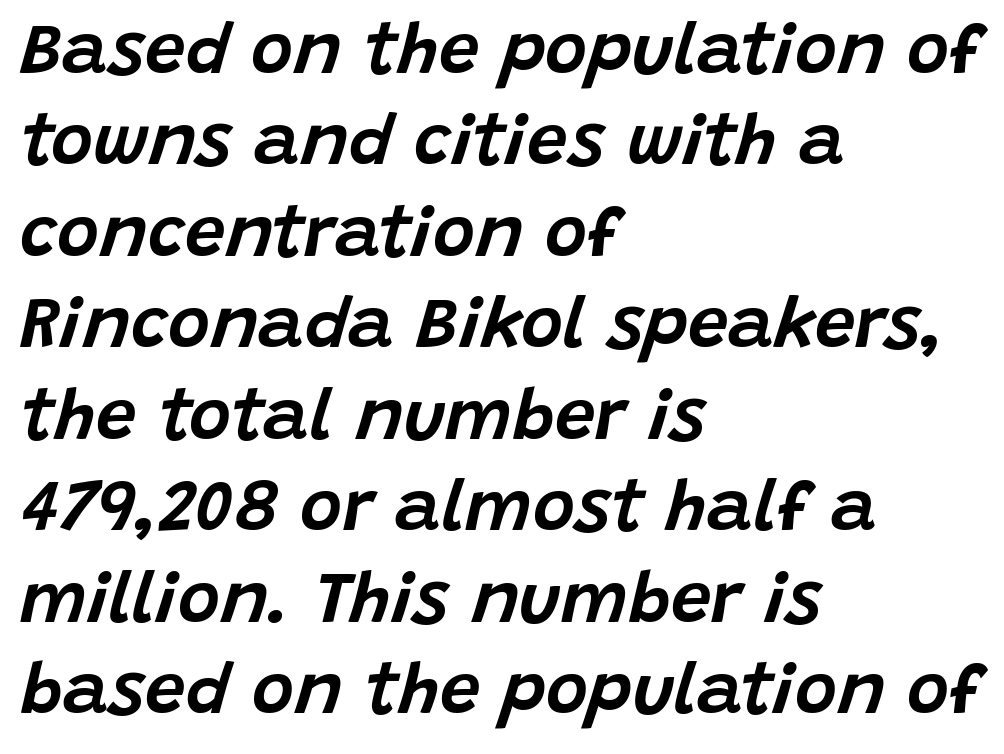
These lines sit exactly where default settings would place them. A typesetter would call this zero additional tracking. Would a proofreader flag this as italicized? Yes. Short and long lines alike share a common starting point at left. Here the designer chose a conventional face with non-uniform glyph widths.
